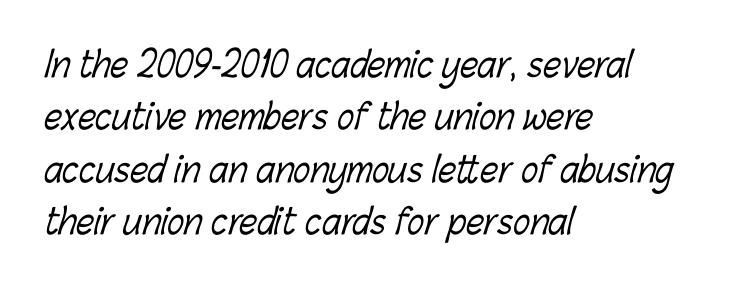
Q: Is the text bold? A: No.
Q: Is the text underlined? A: No.
Q: How is the paragraph aligned? A: Left-aligned.
Q: Is the spacing between letters normal or unusually wide? A: Normal.
Q: Is the spacing between lines tight, normal or loose? A: Normal.
Q: Width (condensed, normal, or wide)? A: Condensed.
Q: Stroke contrast? A: Low.
Q: x-height? A: Medium.
Q: Monospaced? A: No.
